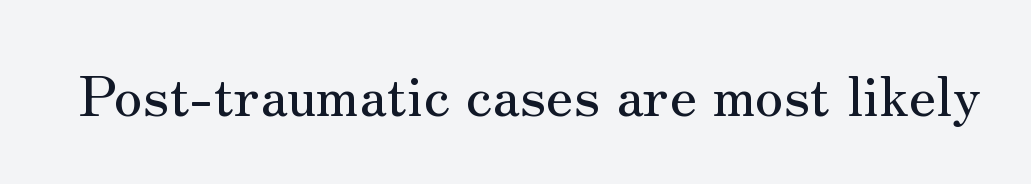
{"serif": "yes", "italic": "no", "width": "normal", "stroke_contrast": "medium", "x_height": "small", "monospaced": "no", "underline": "no", "letter_spacing": "normal", "letter_spacing_em": 0.0, "glyph_px": 56}
